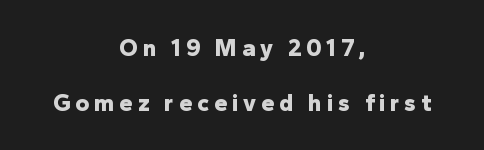
{"italic": "no", "bold": "yes", "underline": "no", "align": "center", "line_spacing": "loose", "line_spacing_ratio": 2.29, "letter_spacing": "wide", "letter_spacing_em": 0.2, "glyph_px": 24}
